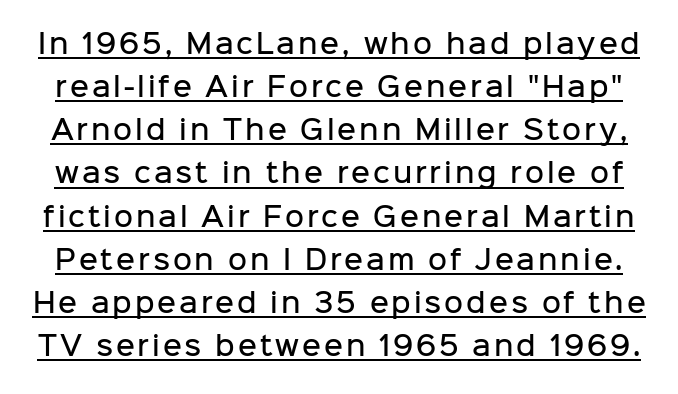
The image shows 26 px text type, upright; set normal line spacing (1.66x), underlined.
